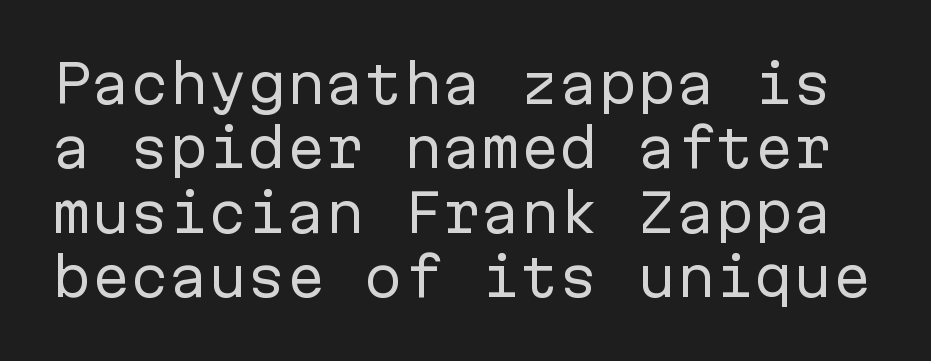
The image shows 52 px regular-weight sans-serif type, upright, monospaced; set line spacing 1.24x, normal letter spacing, not underlined; low stroke contrast and a medium x-height.
